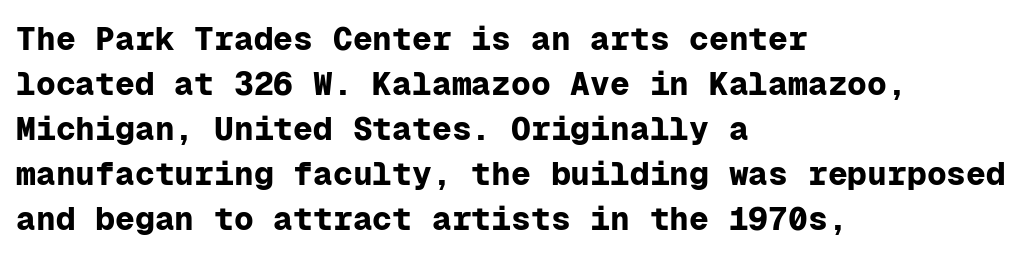
Check the space under the baseline: it is left empty. Line spacing here is normal. Look at the stroke-to-counter ratio: heavy, a bold. Compared with typical body copy, the letter spacing here is the same. Think of a typewriter: that constant character pitch is what you see here. Notice how the stems are strictly vertical — no italics here.
